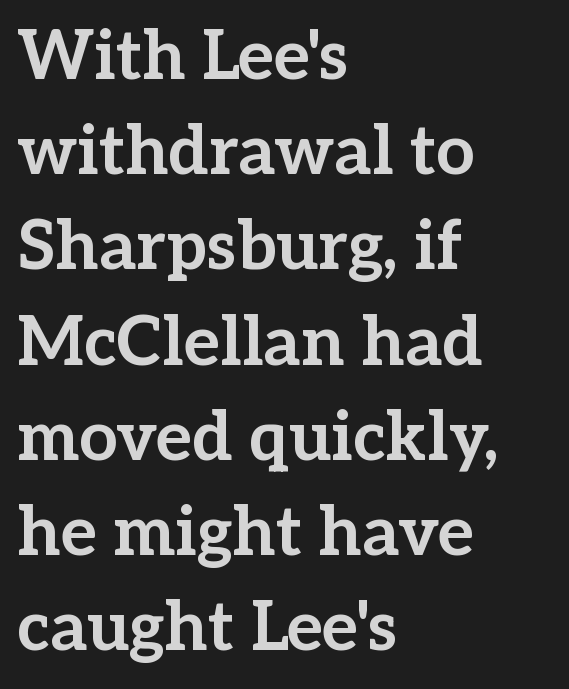
Think of a printed novel: that variable character pitch is what you see here. In terms of letterspacing, this is plain default setting. The glyphs are unaccompanied by any horizontal stroke below them. These words are printed bold, with thick strokes throughout. Nope, not italic — everything's standing straight. Which margin do the lines hug? The left one — the right edge is uneven.
